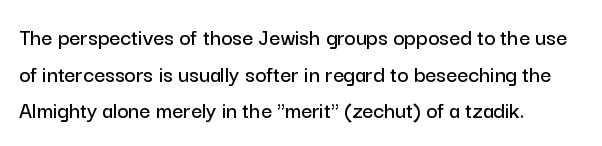
The image shows 24 px text type, upright; set left-aligned, normal line spacing (1.53x), normal letter spacing, not underlined.
